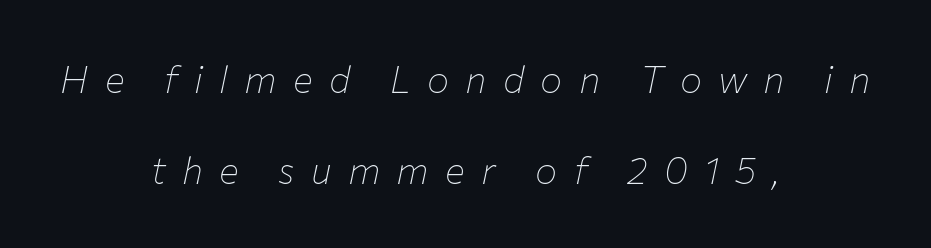
Q: Is the text bold? A: No.
Q: Is the text italic (slanted)? A: Yes, it leans right by about 12 degrees.
Q: Is the text underlined? A: No.
Q: How is the paragraph aligned? A: Centered.
Q: Is the spacing between letters normal or unusually wide? A: Unusually wide.
Q: Is the spacing between lines tight, normal or loose? A: Loose.
Q: Width (condensed, normal, or wide)? A: Normal.
Q: Stroke contrast? A: Low.
Q: x-height? A: Medium.
Q: Monospaced? A: No.
